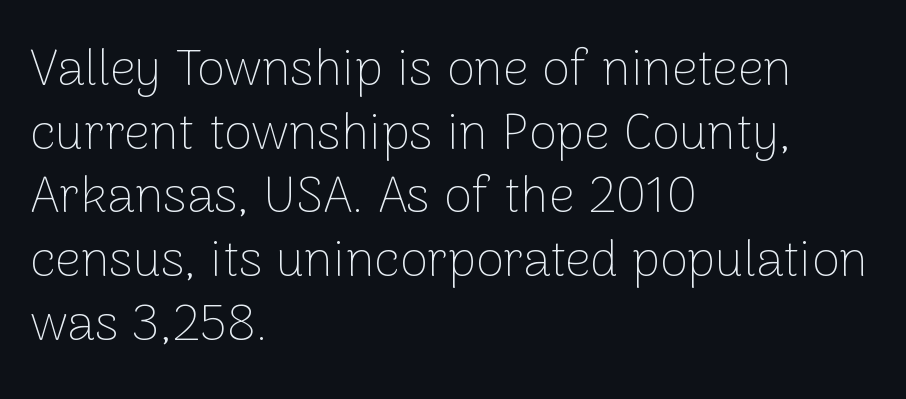
The image shows 51 px thin sans-serif type, upright; set left-aligned, normal line spacing (1.25x), normal letter spacing, not underlined; low stroke contrast and a medium x-height.
